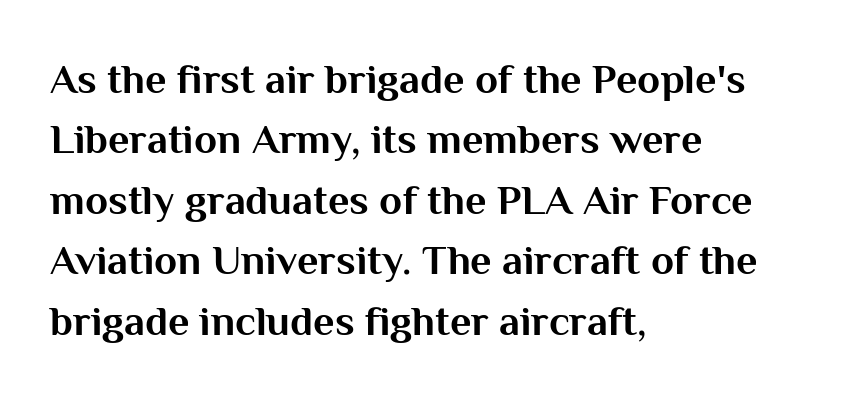
{"serif": "no", "italic": "no", "bold": "yes", "weight": "bold", "width": "normal", "stroke_contrast": "medium", "x_height": "medium", "monospaced": "no", "underline": "no", "align": "left", "line_spacing": "normal", "line_spacing_ratio": 1.44, "letter_spacing": "normal", "letter_spacing_em": 0.0, "glyph_px": 42}
